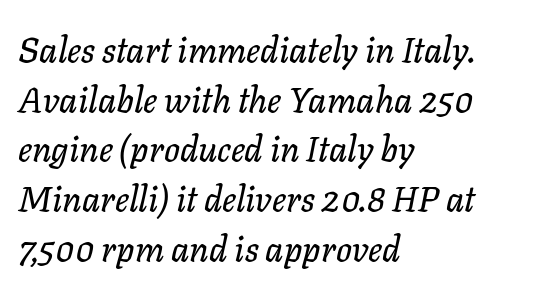
Q: Is the text italic (slanted)? A: Yes, it leans right by about 11 degrees.
Q: Is the text underlined? A: No.
Q: How is the paragraph aligned? A: Left-aligned.
Q: Is the spacing between letters normal or unusually wide? A: Normal.
Q: Is the spacing between lines tight, normal or loose? A: Normal.
Q: Width (condensed, normal, or wide)? A: Normal.
Q: Stroke contrast? A: Low.
Q: x-height? A: Medium.
Q: Monospaced? A: No.
